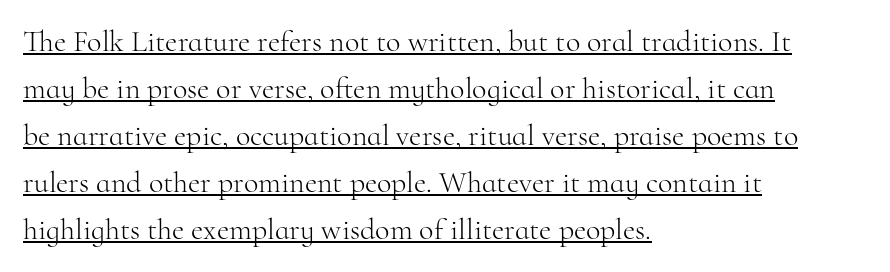
The face used here is seriffed, in the tradition of book romans. The font is comparable to plain body text, perhaps lighter. Leftover space on each line is placed entirely after the last word. The passage shown has conventional tracking throughout.
